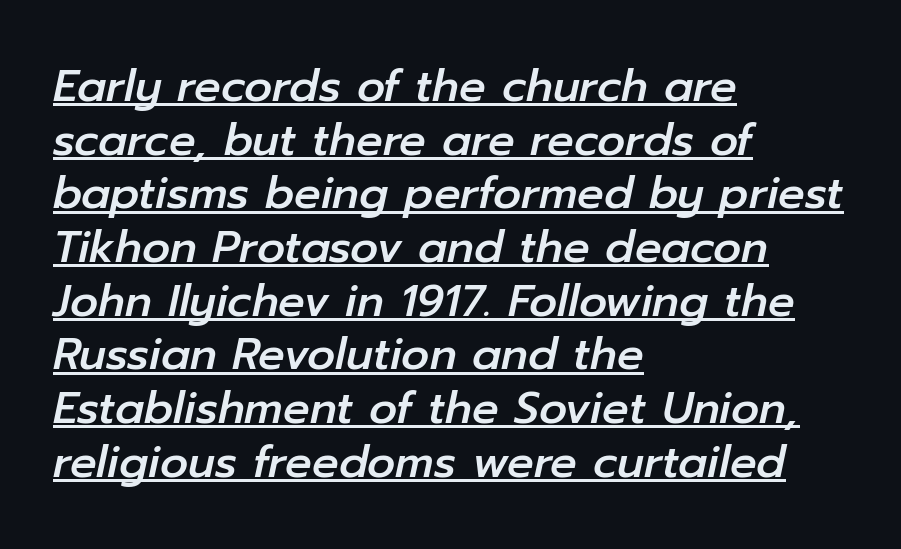
The image shows 44 px text type, italic (leaning right); set left-aligned, line spacing 1.22x, normal letter spacing, underlined; low stroke contrast and a medium x-height.
